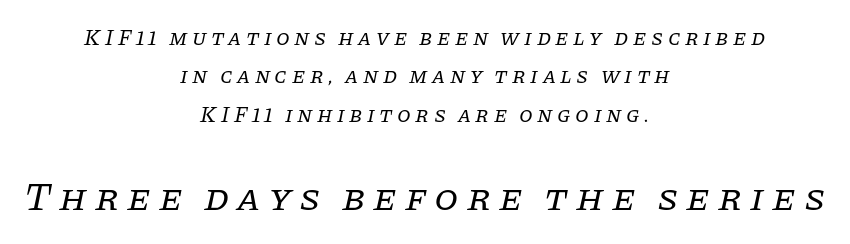
The passage shown has open, widely tracked lettering throughout. Character size in the trailing block exceeds that of the leading block. Examine the stroke ends and you'll spot serifs. Do the characters align in a grid? No, the font is proportional.
